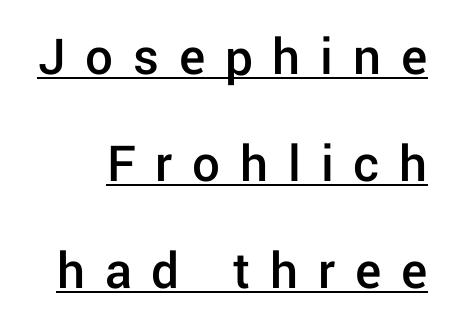
Q: Is the text bold? A: Semi-bold.
Q: Is the text italic (slanted)? A: No, it is upright.
Q: Is the typeface a serif or a sans-serif typeface? A: Sans-serif.
Q: Is the text underlined? A: Yes.
Q: Is the spacing between letters normal or unusually wide? A: Unusually wide.
Q: Is the spacing between lines tight, normal or loose? A: Loose.
Q: Width (condensed, normal, or wide)? A: Normal.
Q: Stroke contrast? A: Low.
Q: x-height? A: Medium.
Q: Monospaced? A: No.
